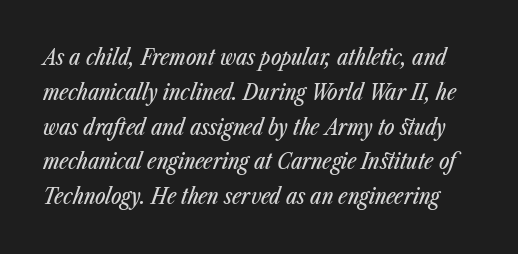
Q: Is the text italic (slanted)? A: Yes, it leans right by about 23 degrees.
Q: Is the text underlined? A: No.
Q: Is the spacing between letters normal or unusually wide? A: Normal.
Q: Is the spacing between lines tight, normal or loose? A: Normal.
